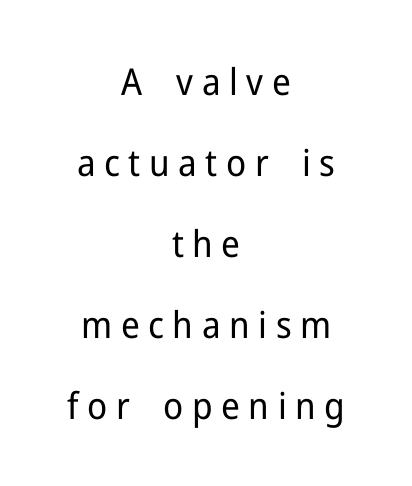
Has an underline been added? It has not. Note the varied advance widths — an 'i' is clearly narrower than an 'm'. Look at the tracking — it's clearly loosened, letters drifting apart. Weight: in the light-to-regular range. Each letter's strokes conclude bluntly, with no projecting serifs. This block would shrink considerably if given ordinary leading; it's expanded now.
